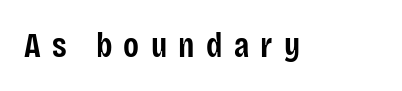
Q: Is the text bold? A: Semi-bold.
Q: Is the text italic (slanted)? A: No, it is upright.
Q: Is the typeface a serif or a sans-serif typeface? A: Sans-serif.
Q: Is the text underlined? A: No.
Q: Is the spacing between letters normal or unusually wide? A: Unusually wide.
Q: Width (condensed, normal, or wide)? A: Condensed.
Q: Stroke contrast? A: Low.
Q: x-height? A: Large.
Q: Monospaced? A: No.
